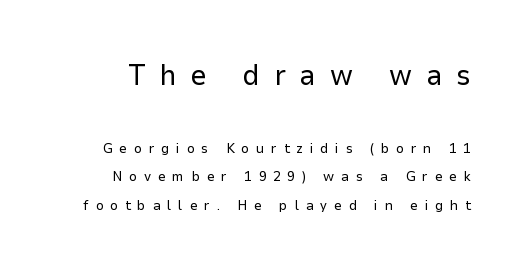
Q: Is the text bold? A: No.
Q: Is the text italic (slanted)? A: No, it is upright.
Q: Is the typeface a serif or a sans-serif typeface? A: Sans-serif.
Q: Is the text underlined? A: No.
Q: Is the spacing between letters normal or unusually wide? A: Unusually wide.
Q: Is the spacing between lines tight, normal or loose? A: Loose.
Q: Which block of text is set in a larger size, the first (top) or the second (bottom)? A: The first (top) one.
Q: Width (condensed, normal, or wide)? A: Normal.
Q: Stroke contrast? A: Low.
Q: x-height? A: Medium.
Q: Monospaced? A: No.
